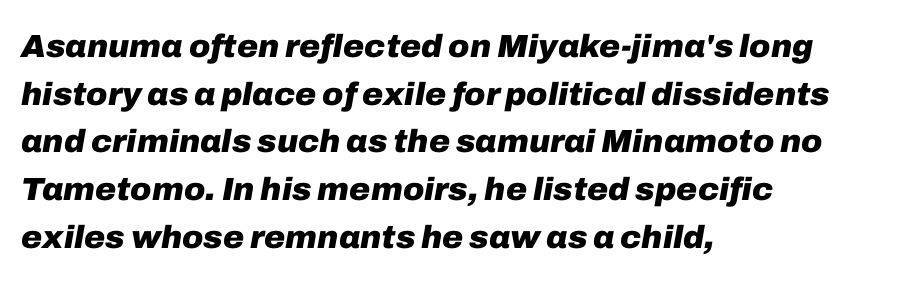
{"italic": "yes", "lean": "right", "slant_degrees": 10, "bold": "yes", "weight": "heavy", "width": "normal", "stroke_contrast": "low", "x_height": "medium", "monospaced": "no", "underline": "no", "align": "left", "line_spacing": "normal", "line_spacing_ratio": 1.49, "letter_spacing": "normal", "letter_spacing_em": 0.0, "glyph_px": 32}
